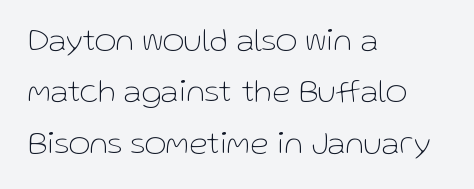
Q: Is the text bold? A: No.
Q: Is the text italic (slanted)? A: No, it is upright.
Q: Is the typeface a serif or a sans-serif typeface? A: Sans-serif.
Q: Is the text underlined? A: No.
Q: How is the paragraph aligned? A: Left-aligned.
Q: Is the spacing between letters normal or unusually wide? A: Normal.
Q: Is the spacing between lines tight, normal or loose? A: Normal.
Q: Width (condensed, normal, or wide)? A: Normal.
Q: Stroke contrast? A: Low.
Q: x-height? A: Medium.
Q: Monospaced? A: No.
